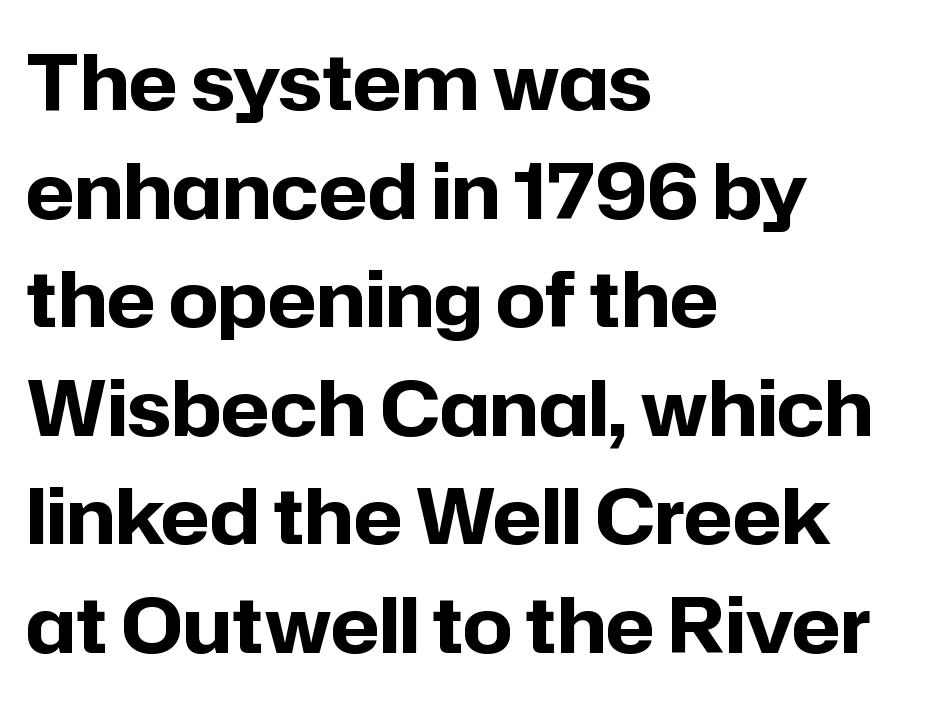
Q: Is the text bold? A: Yes.
Q: Is the text italic (slanted)? A: No, it is upright.
Q: Is the typeface a serif or a sans-serif typeface? A: Sans-serif.
Q: Is the text underlined? A: No.
Q: How is the paragraph aligned? A: Left-aligned.
Q: Is the spacing between letters normal or unusually wide? A: Normal.
Q: Is the spacing between lines tight, normal or loose? A: Normal.
Q: Width (condensed, normal, or wide)? A: Normal.
Q: Stroke contrast? A: Low.
Q: x-height? A: Medium.
Q: Monospaced? A: No.
